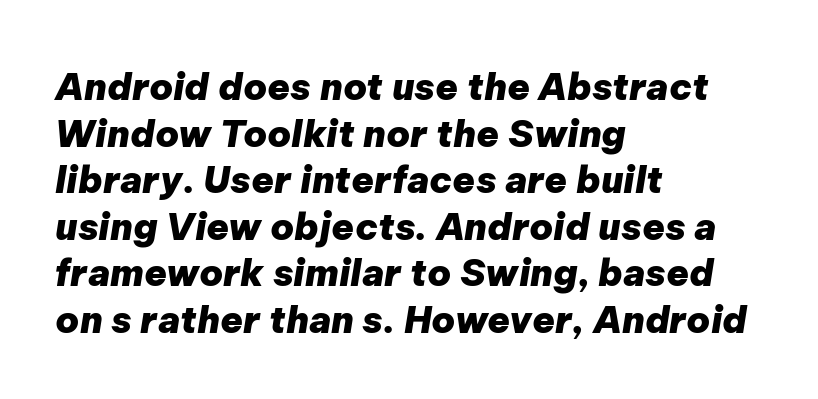
The image shows 37 px heavy type, italic (leaning right); set left-aligned, normal line spacing (1.26x), normal letter spacing, not underlined; low stroke contrast and a medium x-height.
